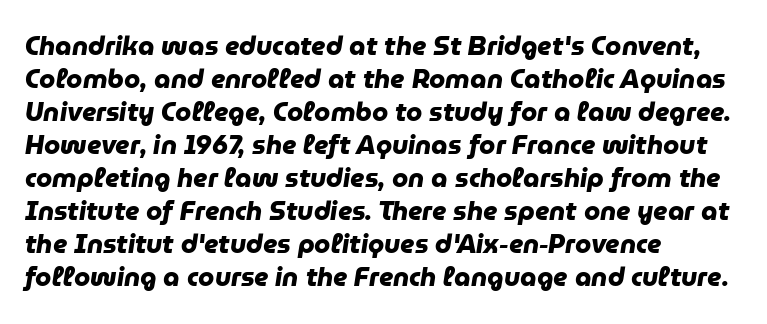
Does the leading feel generous? No, just average. Letters rest on an invisible, unmarked baseline. The glyphs have the mass of a bold cut. Typeset ragged right — the left edge is the straight one.
